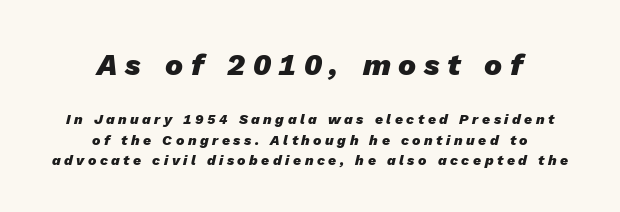
The image shows 30 px heavy type, italic (leaning right); set centered, normal line spacing (1.45x), unusually wide letter spacing (+0.25 em), not underlined; the first (top) block is 2.14x larger; low stroke contrast and a medium x-height.
